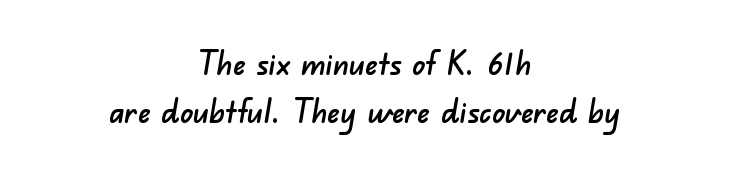
{"serif": "no", "width": "normal", "stroke_contrast": "low", "x_height": "small", "monospaced": "no", "underline": "no", "align": "center", "line_spacing": "normal", "line_spacing_ratio": 1.5, "letter_spacing": "normal", "letter_spacing_em": 0.0, "glyph_px": 32}
